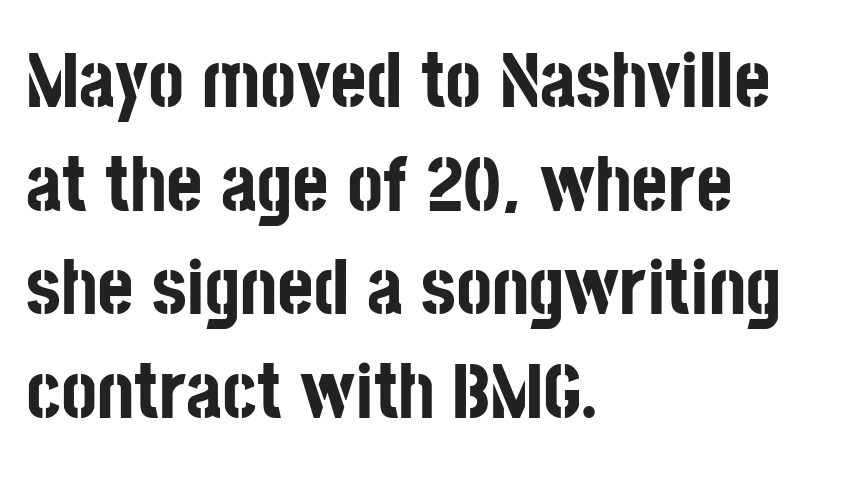
Honestly, the letter spacing is just normal — you wouldn't notice it. Does the leading feel generous? No, just average. Serif or sans? Sans — the stroke terminals are bare. If you drew a ruler down the left edge, every line would touch it. The rendering uses a bold face; every stroke is thick and dark.
